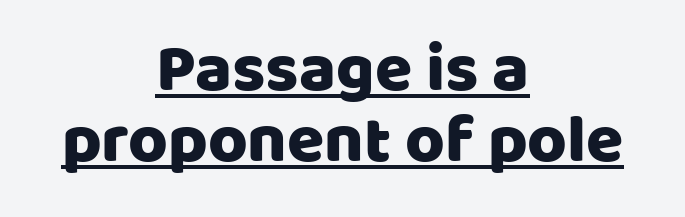
The image shows 68 px sans-serif type, upright; set centered, tight line spacing (1.05x), normal letter spacing, underlined; low stroke contrast and a large x-height.
